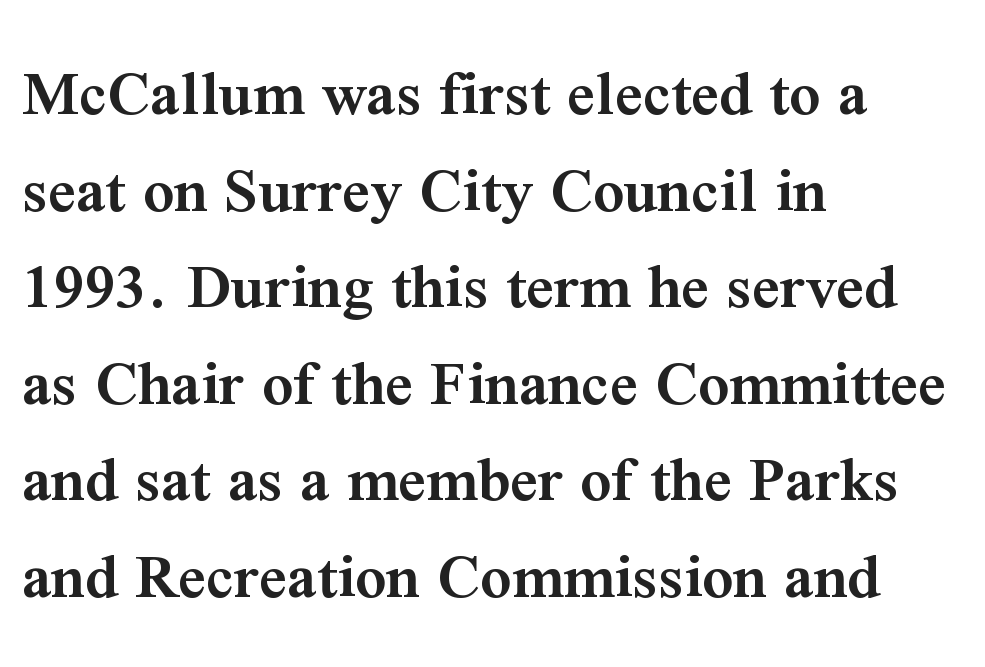
Q: Is the text bold? A: Semi-bold.
Q: Is the text italic (slanted)? A: No, it is upright.
Q: Is the typeface a serif or a sans-serif typeface? A: Serif.
Q: Is the text underlined? A: No.
Q: How is the paragraph aligned? A: Left-aligned.
Q: Is the spacing between letters normal or unusually wide? A: Normal.
Q: Is the spacing between lines tight, normal or loose? A: Normal.
Q: Width (condensed, normal, or wide)? A: Normal.
Q: Stroke contrast? A: Medium.
Q: x-height? A: Medium.
Q: Monospaced? A: No.
